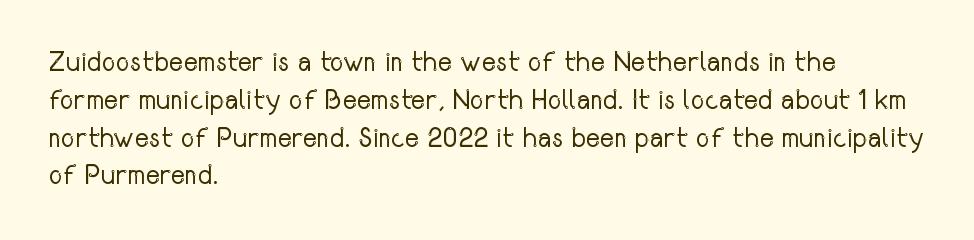
The image shows 27 px text type, upright; set left-aligned, normal line spacing (1.4x), normal letter spacing, not underlined.
